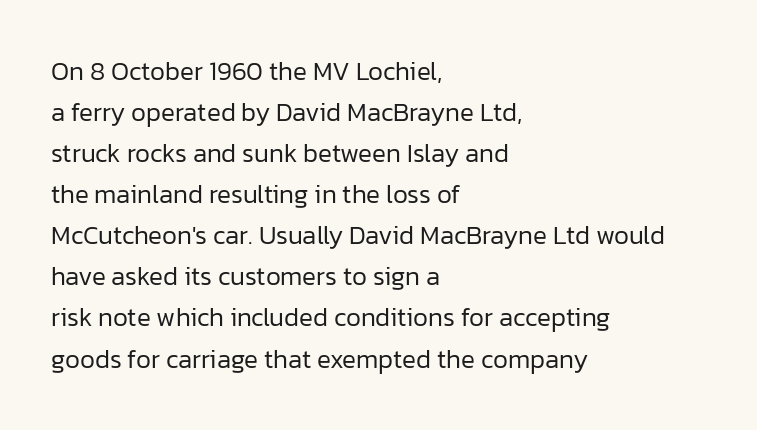
The words here are not underlined. Unbolded letterforms with no extra heft. Quick note: interline space is typical. These lines stack with their left ends in a neat column. Ordinary non-slanted type is in use. Here the glyphs are tracked normally, forming tight word shapes.
